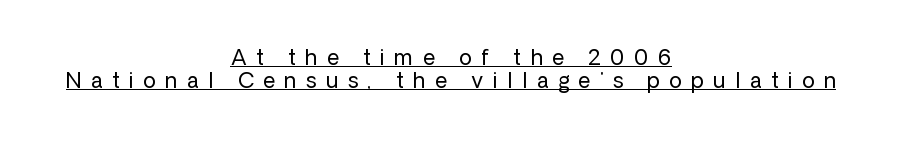
Line spacing here is tight. There is plenty of visible air inserted between adjacent glyphs. The font is comparable to plain body text, perhaps lighter. The paragraph has two soft edges and a firm central axis. The words here are underlined. Tall strokes in this sample are plumb rather than angled.
